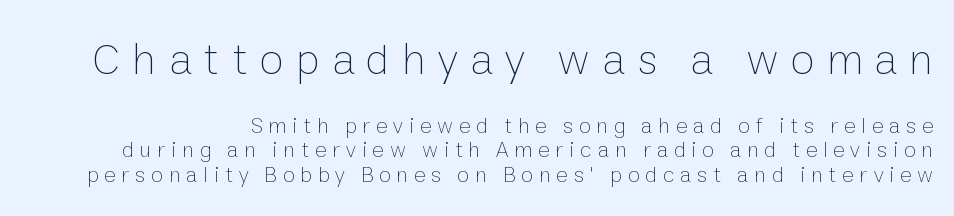
Characters follow at a spacing far wider than the type designer built in. Characters remain perfectly vertical along every line. The typesetting does not lean heavy: it is not bold. Tightly led — the rows are bunched. Is the lower block the larger one? No — the upper block carries the bigger type. You could not count columns in this text — the font is proportionally spaced.
